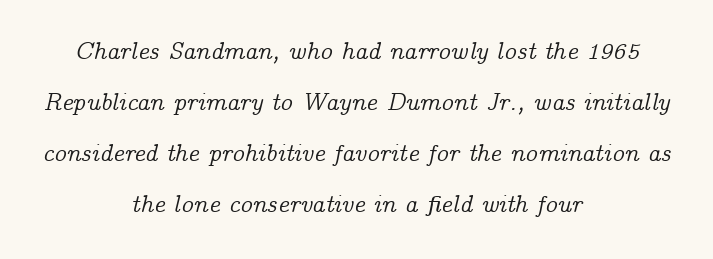
Q: Is the text italic (slanted)? A: Yes, it leans right by about 14 degrees.
Q: Is the text underlined? A: No.
Q: How is the paragraph aligned? A: Centered.
Q: Is the spacing between letters normal or unusually wide? A: Normal.
Q: Is the spacing between lines tight, normal or loose? A: Loose.
